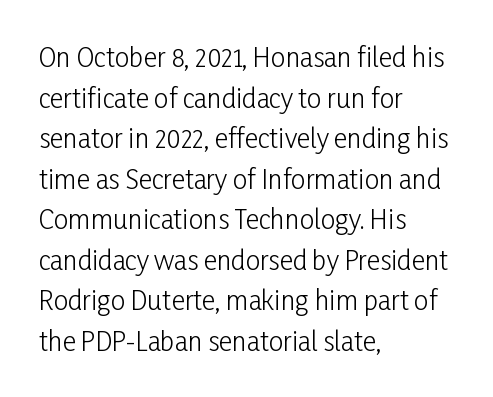
The image shows 26 px text type, upright; set left-aligned, normal line spacing (1.56x), normal letter spacing, not underlined.
